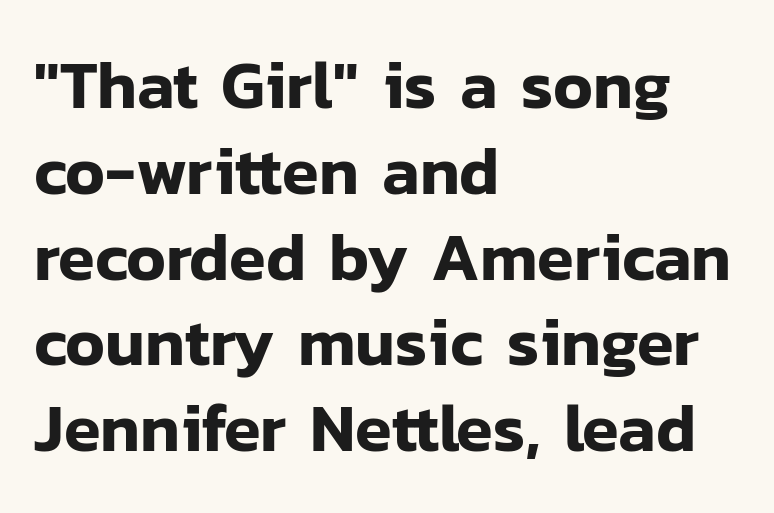
The image shows 67 px sans-serif type, upright; set left-aligned, normal line spacing (1.28x), normal letter spacing, not underlined; low stroke contrast and a medium x-height.
